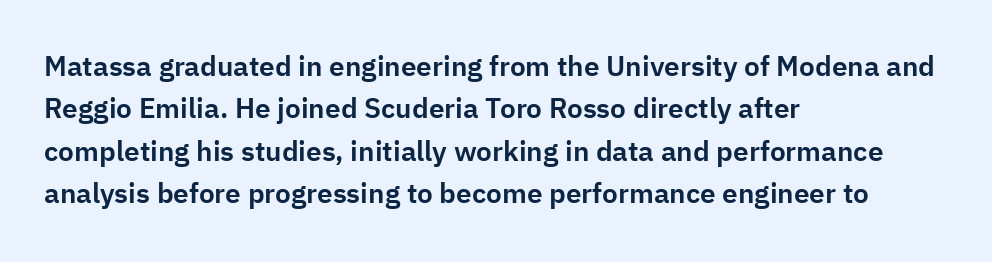
The image shows 28 px sans-serif type, upright; set left-aligned, normal line spacing (1.51x), normal letter spacing, not underlined; low stroke contrast and a medium x-height.
